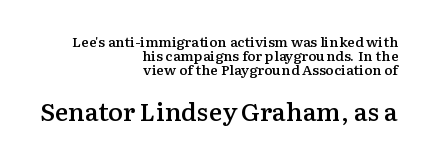
{"italic": "no", "bold": "semi", "underline": "no", "align": "right", "line_spacing": "tight", "line_spacing_ratio": 1.0, "letter_spacing": "normal", "letter_spacing_em": 0.0, "larger_block": "second", "size_ratio": 1.79, "glyph_px": 25}
